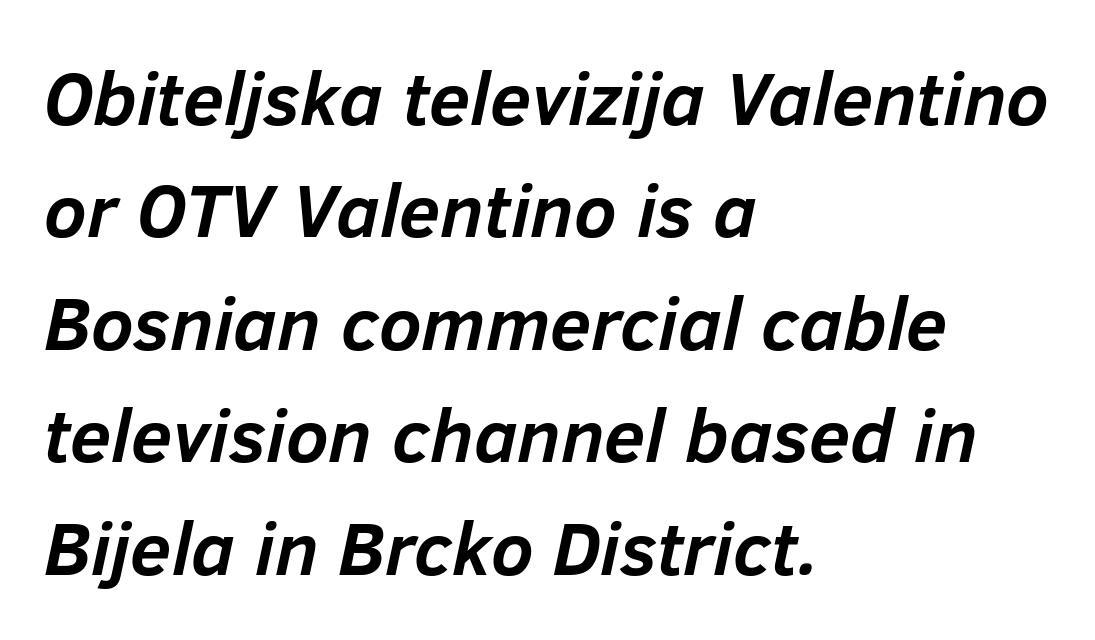
Varying glyph widths throughout — classic text-font behaviour. The rag falls on the right side of this text block. The line texture is even and compact thanks to regular tracking. Notice how thick the strokes are: this is what a full bold looks like.
